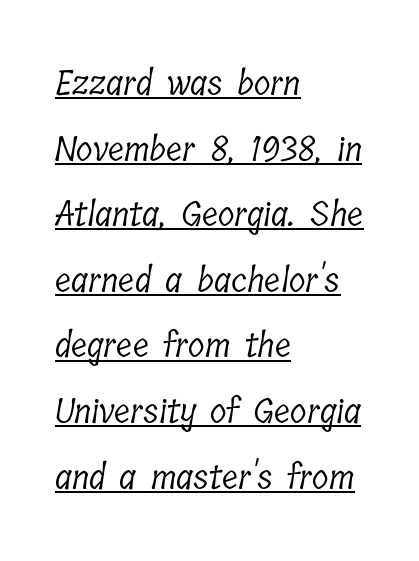
The type is set solid horizontally, with unmodified tracking. A baseline rule has been typeset under these characters. Vertical stems look standard width or narrower in stroke. The rendering anchors every line to the left-hand side.
